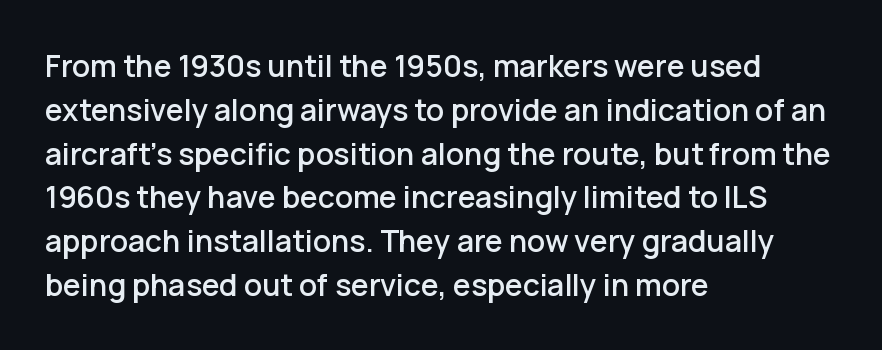
{"serif": "no", "italic": "no", "width": "normal", "stroke_contrast": "low", "x_height": "medium", "monospaced": "no", "underline": "no", "align": "left", "line_spacing": "normal", "line_spacing_ratio": 1.46, "letter_spacing": "normal", "letter_spacing_em": 0.0, "glyph_px": 30}
